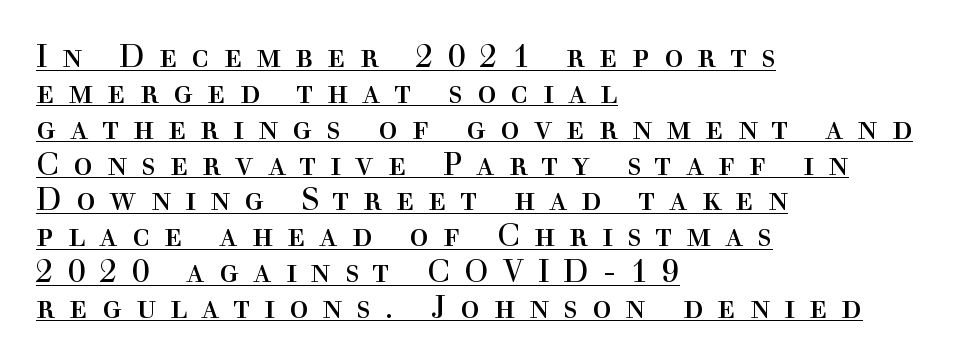
Q: Is the text bold? A: No.
Q: Is the text italic (slanted)? A: No, it is upright.
Q: Is the typeface a serif or a sans-serif typeface? A: Serif.
Q: Is the text underlined? A: Yes.
Q: How is the paragraph aligned? A: Left-aligned.
Q: Is the spacing between letters normal or unusually wide? A: Unusually wide.
Q: Is the spacing between lines tight, normal or loose? A: Tight.
Q: Width (condensed, normal, or wide)? A: Normal.
Q: x-height? A: Medium.
Q: Monospaced? A: No.
